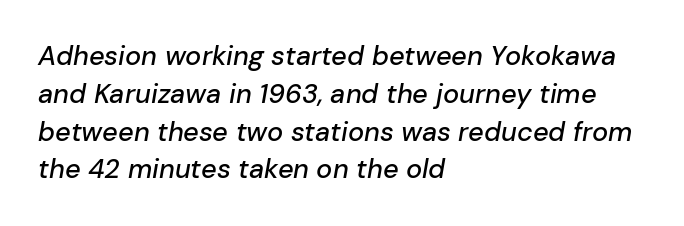
{"italic": "yes", "lean": "right", "slant_degrees": 10, "underline": "no", "align": "left", "line_spacing": "normal", "line_spacing_ratio": 1.4, "letter_spacing": "normal", "letter_spacing_em": 0.0, "glyph_px": 27}
